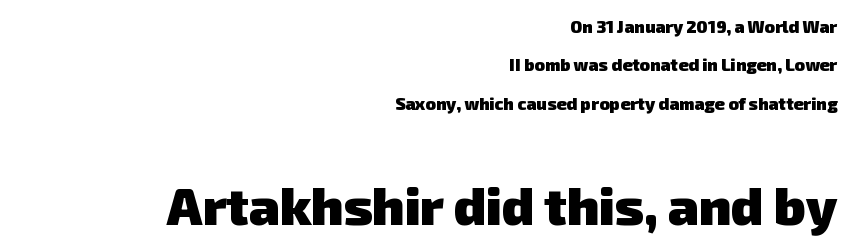
The image shows 52 px heavy sans-serif type; set right-aligned, loose line spacing (2.26x), normal letter spacing, not underlined; the second (bottom) block is 3.06x larger; low stroke contrast and a medium x-height.
